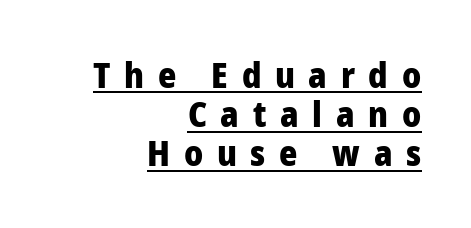
Each letter keeps its own natural width here, so spacing adapts to shape. Honestly, the letter spacing is so wide it's the main thing you notice. Check where the strokes stop: nothing finishes them off — pure sans. Rows of type sit shoulder to shoulder in the vertical direction. The lettering stays uniformly vertical, giving the passage a roman look.
